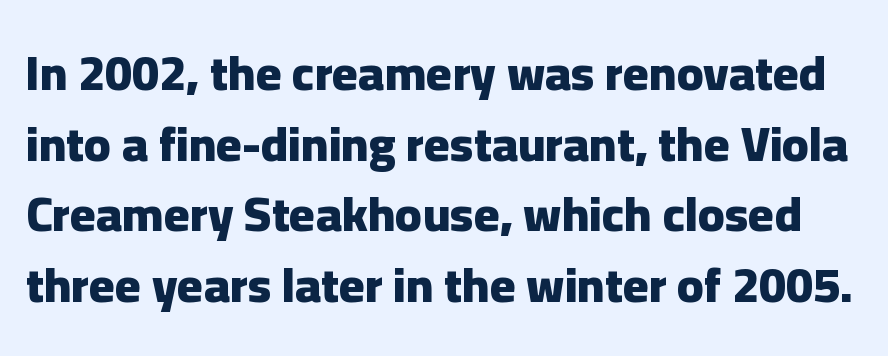
Is this a sans? Yes — the strokes have no serifs. Designer's note — italics off, roman on. The tracking reads as untouched default to a designer's eye. Varying glyph widths throughout — classic text-font behaviour. In terms of leading, this rendering sits right in the middle. Is the type bold? Yes — the strokes are clearly thick and heavy.
